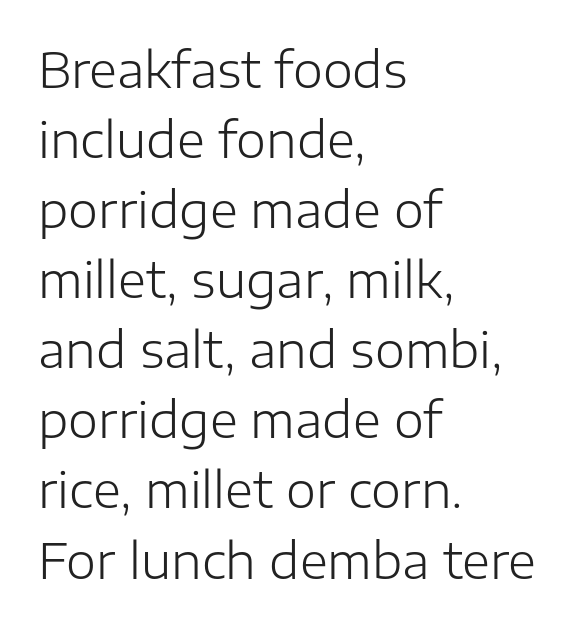
The image shows 48 px light sans-serif type, upright; set left-aligned, normal line spacing (1.46x), normal letter spacing, not underlined; low stroke contrast and a medium x-height.
